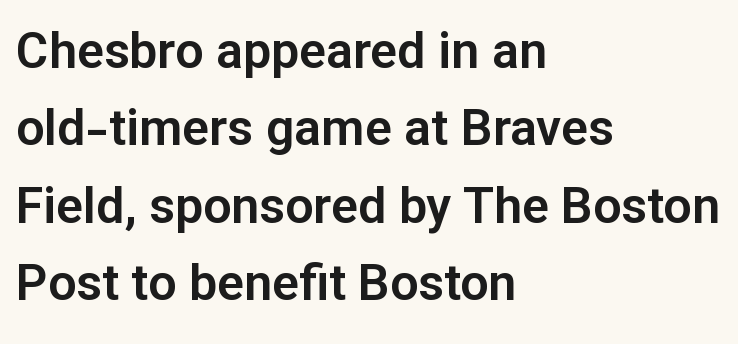
Q: Is the text italic (slanted)? A: No, it is upright.
Q: Is the typeface a serif or a sans-serif typeface? A: Sans-serif.
Q: Is the text underlined? A: No.
Q: How is the paragraph aligned? A: Left-aligned.
Q: Is the spacing between letters normal or unusually wide? A: Normal.
Q: Is the spacing between lines tight, normal or loose? A: Normal.
Q: Width (condensed, normal, or wide)? A: Normal.
Q: Stroke contrast? A: Low.
Q: x-height? A: Medium.
Q: Monospaced? A: No.
